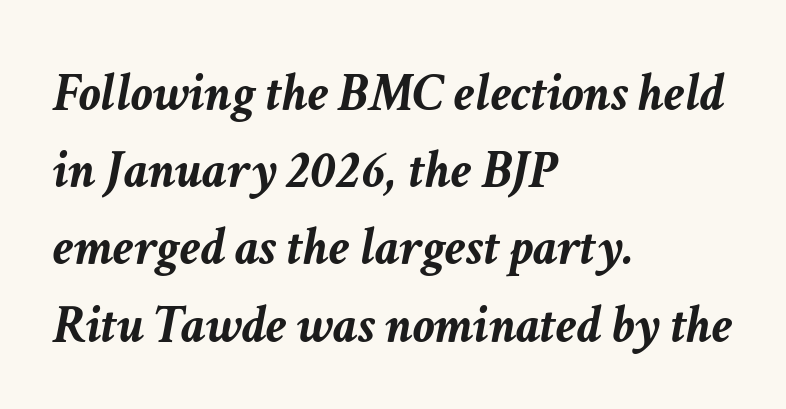
Q: Is the text bold? A: Yes.
Q: Is the text italic (slanted)? A: Yes, it leans right by about 11 degrees.
Q: Is the text underlined? A: No.
Q: How is the paragraph aligned? A: Left-aligned.
Q: Is the spacing between letters normal or unusually wide? A: Normal.
Q: Is the spacing between lines tight, normal or loose? A: Normal.
Q: Width (condensed, normal, or wide)? A: Normal.
Q: Stroke contrast? A: Low.
Q: x-height? A: Medium.
Q: Monospaced? A: No.
